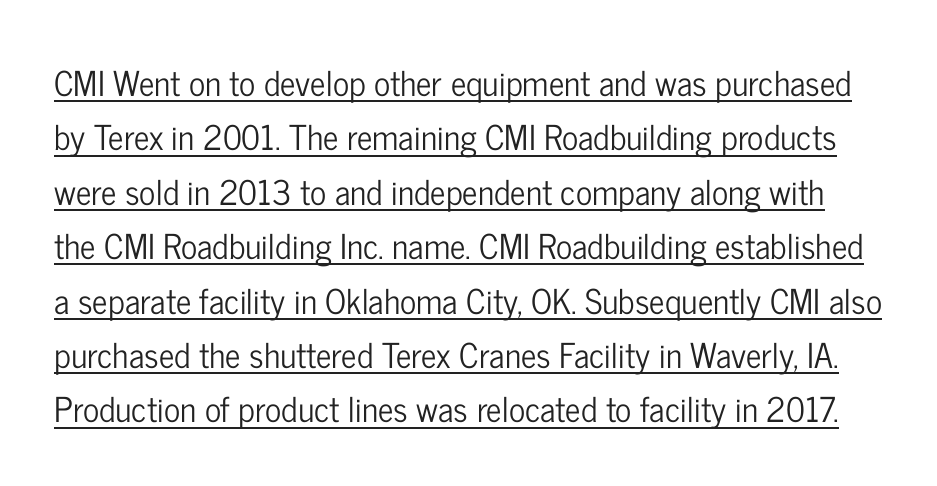
The image shows 34 px condensed sans-serif type, upright; set normal line spacing (1.6x), normal letter spacing, underlined; low stroke contrast and a medium x-height.
